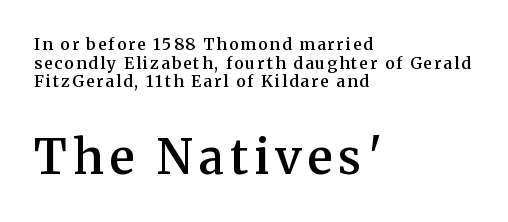
Q: Is the text bold? A: Semi-bold.
Q: Is the text italic (slanted)? A: No, it is upright.
Q: Is the typeface a serif or a sans-serif typeface? A: Serif.
Q: Is the text underlined? A: No.
Q: How is the paragraph aligned? A: Left-aligned.
Q: Which block of text is set in a larger size, the first (top) or the second (bottom)? A: The second (bottom) one.
Q: Width (condensed, normal, or wide)? A: Normal.
Q: Stroke contrast? A: Medium.
Q: x-height? A: Medium.
Q: Monospaced? A: No.
